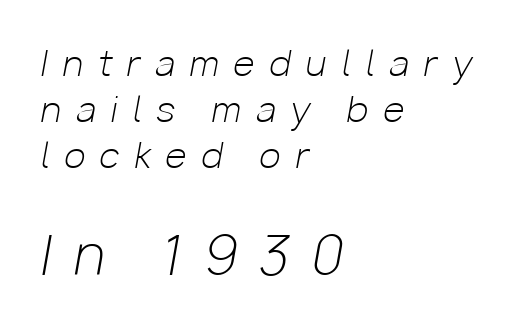
{"italic": "yes", "lean": "right", "slant_degrees": 10, "bold": "no", "weight": "light", "width": "normal", "stroke_contrast": "low", "x_height": "medium", "monospaced": "no", "underline": "no", "align": "left", "line_spacing": "normal", "line_spacing_ratio": 1.32, "letter_spacing": "wide", "letter_spacing_em": 0.42, "larger_block": "second", "size_ratio": 1.51, "glyph_px": 53}
